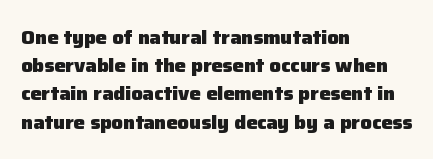
{"italic": "no", "bold": "yes", "underline": "no", "align": "left", "line_spacing": "normal", "line_spacing_ratio": 1.41, "letter_spacing": "normal", "letter_spacing_em": 0.0, "glyph_px": 20}
